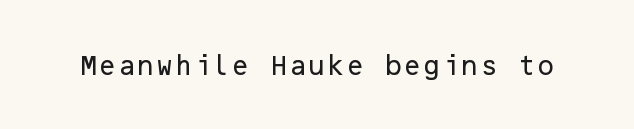
{"italic": "no", "underline": "no", "letter_spacing": "normal", "letter_spacing_em": 0.0, "glyph_px": 22}
